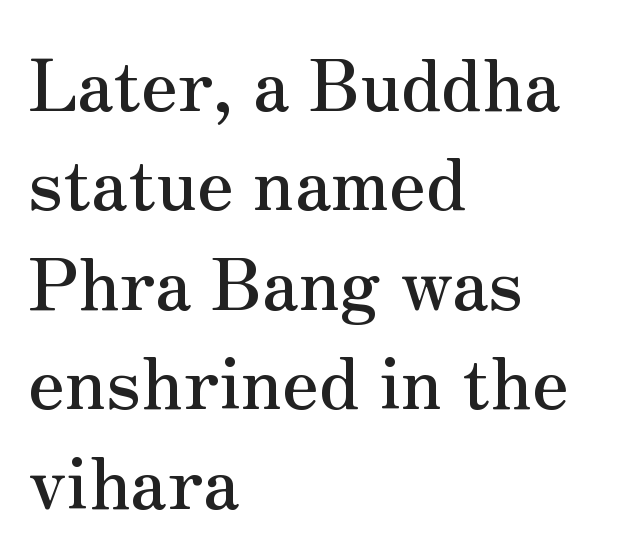
The image shows 71 px serif type, upright; set left-aligned, normal line spacing (1.4x), normal letter spacing, not underlined; medium stroke contrast and a small x-height.
